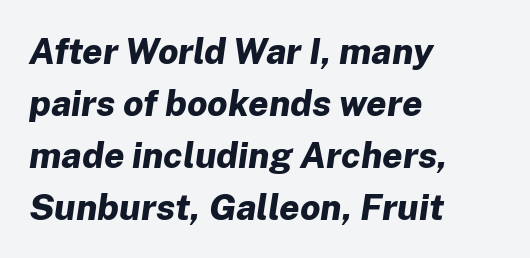
How are the letters spaced? Ordinarily, with no added tracking. A full-strength bold gives these letters their thick strokes. The typography opts for an oblique posture over an upright one. Vertical spacing — default.
